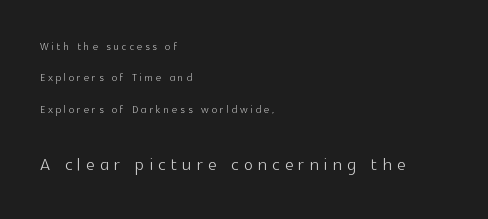
Q: Is the text bold? A: No.
Q: Is the text italic (slanted)? A: No, it is upright.
Q: Is the text underlined? A: No.
Q: How is the paragraph aligned? A: Left-aligned.
Q: Is the spacing between letters normal or unusually wide? A: Unusually wide.
Q: Is the spacing between lines tight, normal or loose? A: Loose.
Q: Which block of text is set in a larger size, the first (top) or the second (bottom)? A: The second (bottom) one.
